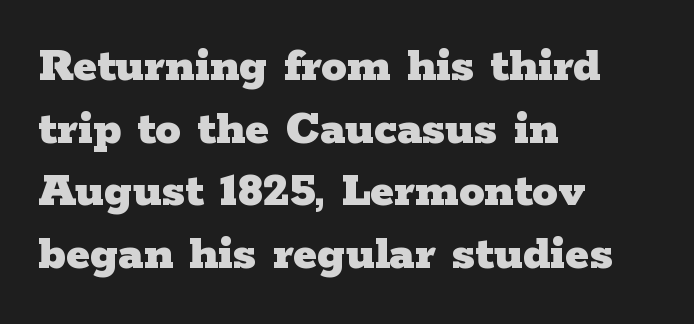
Q: Is the text bold? A: Yes.
Q: Is the text italic (slanted)? A: No, it is upright.
Q: Is the typeface a serif or a sans-serif typeface? A: Serif.
Q: Is the text underlined? A: No.
Q: How is the paragraph aligned? A: Left-aligned.
Q: Is the spacing between letters normal or unusually wide? A: Normal.
Q: Width (condensed, normal, or wide)? A: Wide.
Q: Stroke contrast? A: Low.
Q: x-height? A: Medium.
Q: Monospaced? A: No.
